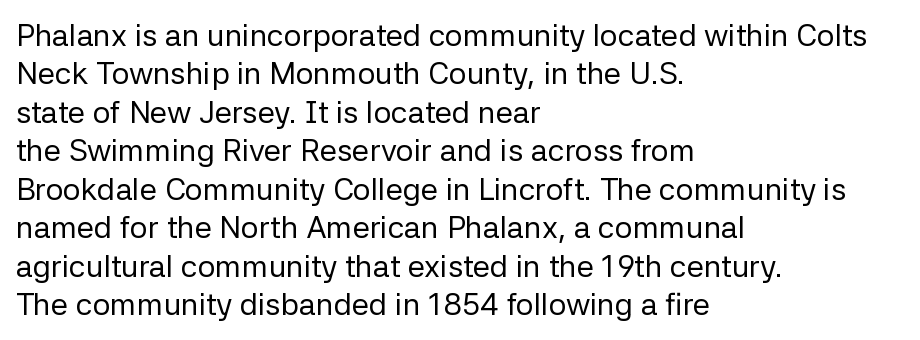
Descenders hang freely into open space. Check where the strokes stop: nothing finishes them off — pure sans. Character widths vary here, with narrow letters taking less room than wide ones. The strokes are not fattened; the text isn't bold. Words appear dense and cohesive because spacing is normal.
